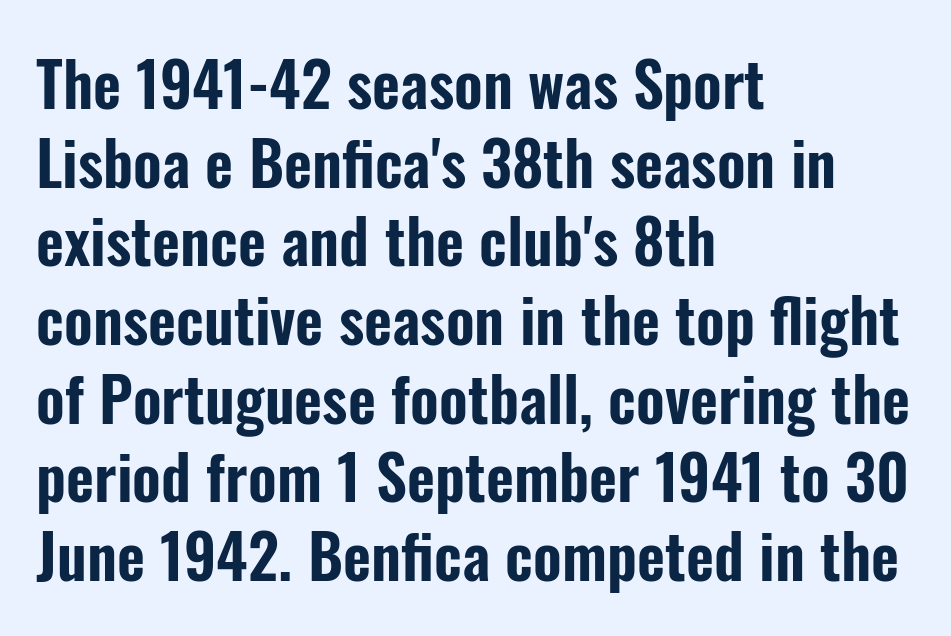
The image shows 61 px condensed sans-serif type, upright; set left-aligned, normal line spacing (1.29x), normal letter spacing, not underlined; low stroke contrast and a medium x-height.
